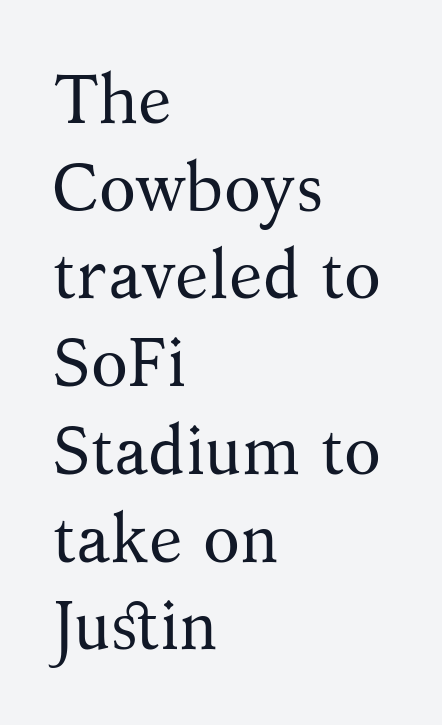
The image shows 68 px regular-weight serif type, upright; set left-aligned, normal line spacing (1.29x), normal letter spacing, not underlined; medium stroke contrast and a medium x-height.
